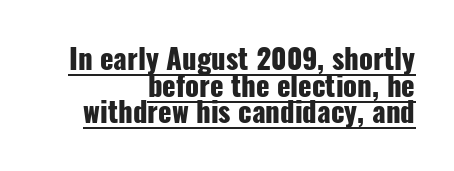
{"serif": "no", "italic": "no", "bold": "yes", "weight": "heavy", "width": "condensed", "stroke_contrast": "low", "x_height": "medium", "monospaced": "no", "underline": "yes", "align": "right", "line_spacing": "tight", "line_spacing_ratio": 0.95, "letter_spacing": "normal", "letter_spacing_em": 0.0, "glyph_px": 28}
